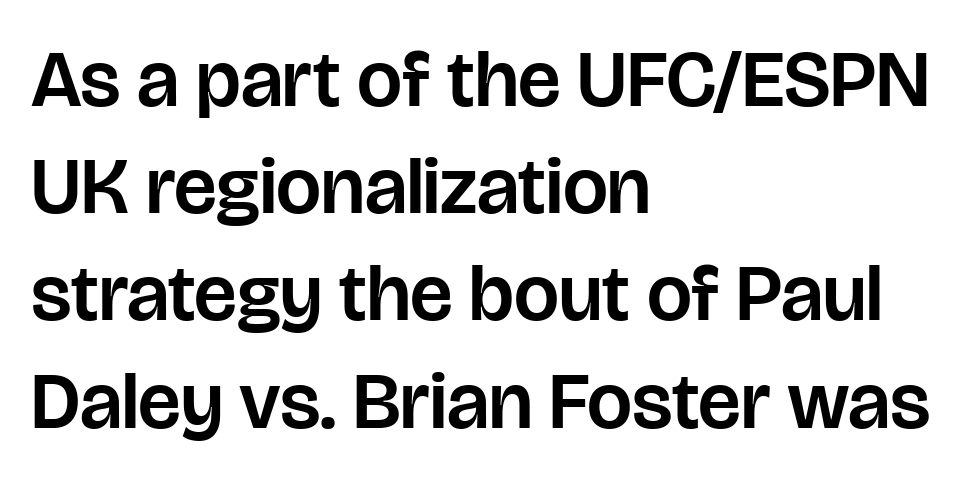
The image shows 80 px sans-serif type, upright; set left-aligned, normal line spacing (1.34x), normal letter spacing, not underlined; low stroke contrast and a large x-height.
